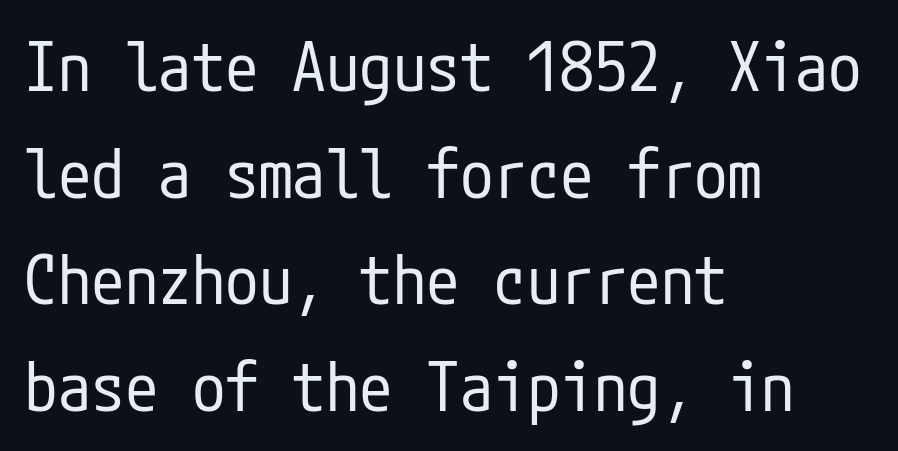
Decoration check: the copy has no underline. In terms of letterform style, serifs are entirely absent. Nobody touched the tracking dial on this one. Caption: multi-line text, flush left, ragged right. Weight class: somewhere from thin through regular. The space between consecutive lines is moderate.
